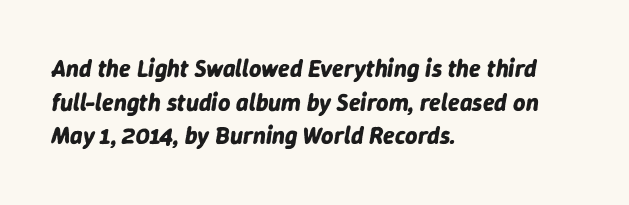
The image shows 24 px bold type, italic (leaning right); set left-aligned, normal line spacing (1.4x), normal letter spacing, not underlined.
